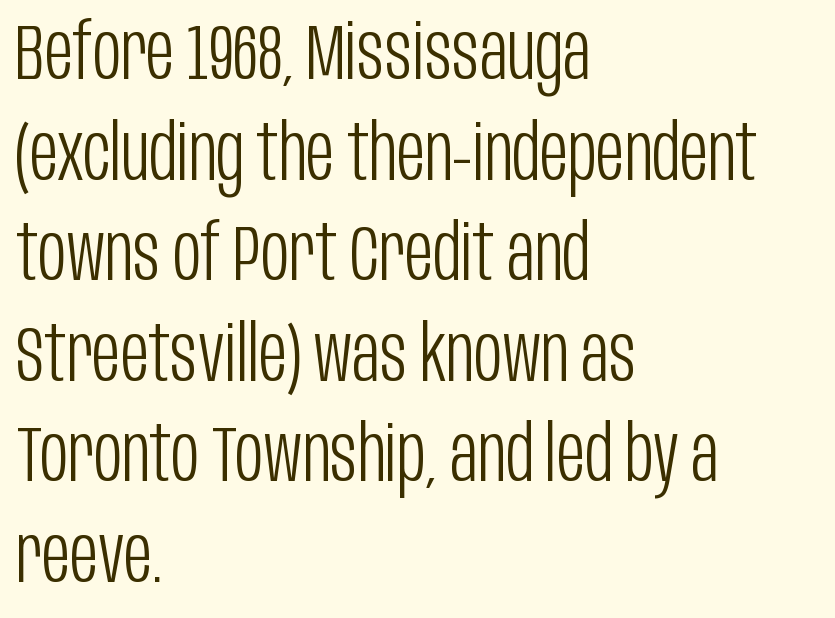
{"serif": "no", "italic": "no", "bold": "no", "weight": "light", "width": "condensed", "stroke_contrast": "low", "x_height": "large", "monospaced": "no", "underline": "no", "align": "left", "line_spacing": "normal", "line_spacing_ratio": 1.29, "letter_spacing": "normal", "letter_spacing_em": 0.0, "glyph_px": 78}
